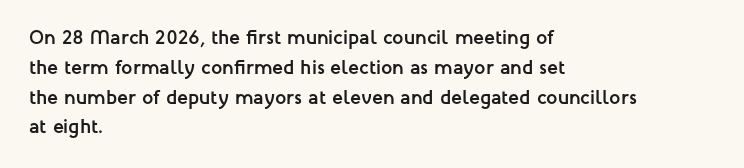
The image shows 20 px bold type, upright; set left-aligned, normal line spacing (1.49x), normal letter spacing, not underlined.
